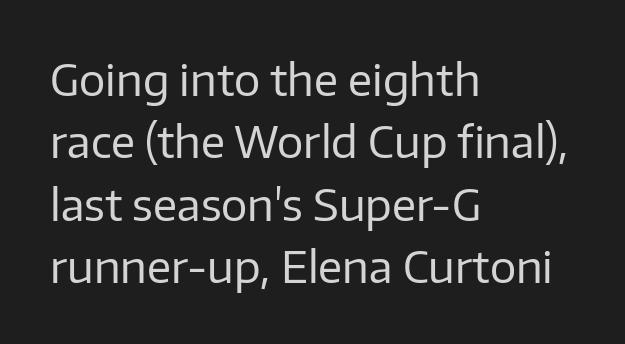
Varying glyph widths throughout — classic text-font behaviour. The ragged edge is on the right, which tells us the setting is flush left. Bold? No — there's no thickening of the strokes. The foot of each line stays bare and open.
